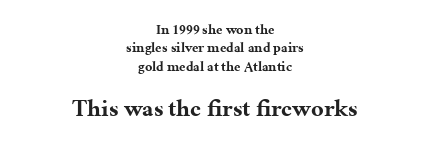
Q: Is the text bold? A: Yes.
Q: Is the text italic (slanted)? A: No, it is upright.
Q: Is the text underlined? A: No.
Q: How is the paragraph aligned? A: Centered.
Q: Is the spacing between letters normal or unusually wide? A: Normal.
Q: Is the spacing between lines tight, normal or loose? A: Normal.
Q: Which block of text is set in a larger size, the first (top) or the second (bottom)? A: The second (bottom) one.
